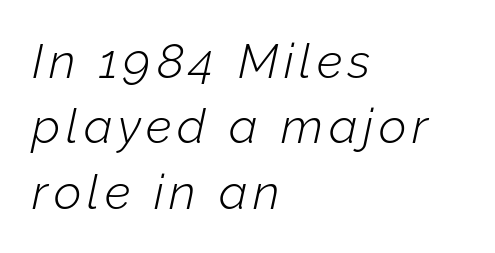
Q: Is the text bold? A: No.
Q: Is the text italic (slanted)? A: Yes, it leans right by about 12 degrees.
Q: Is the text underlined? A: No.
Q: How is the paragraph aligned? A: Left-aligned.
Q: Is the spacing between lines tight, normal or loose? A: Normal.
Q: Width (condensed, normal, or wide)? A: Normal.
Q: Stroke contrast? A: Low.
Q: x-height? A: Medium.
Q: Monospaced? A: No.
